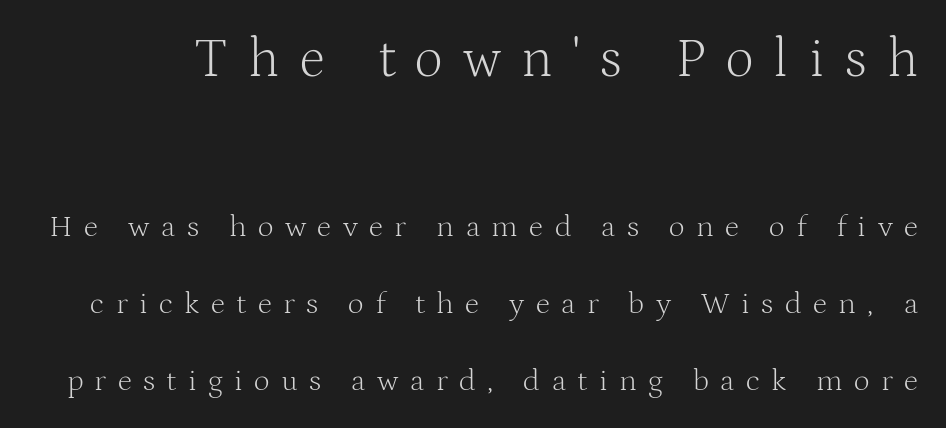
{"serif": "yes", "italic": "no", "bold": "no", "weight": "light", "width": "normal", "stroke_contrast": "medium", "x_height": "medium", "monospaced": "no", "underline": "no", "line_spacing": "loose", "line_spacing_ratio": 2.49, "letter_spacing": "wide", "letter_spacing_em": 0.37, "larger_block": "first", "size_ratio": 1.77, "glyph_px": 55}
